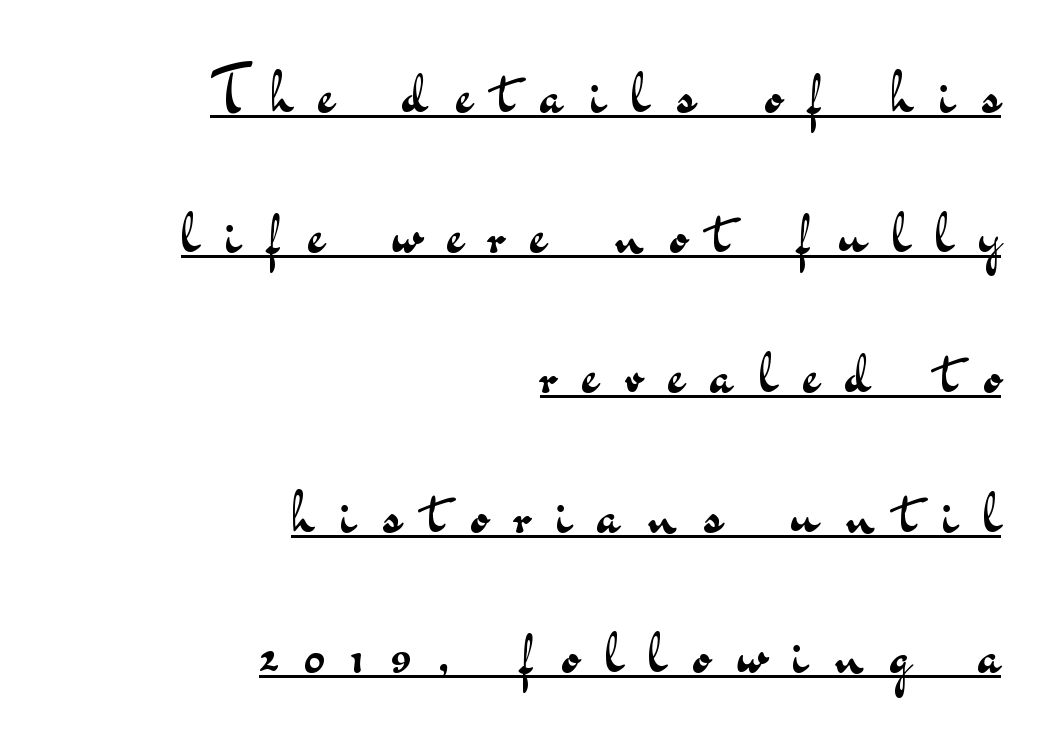
The image shows 62 px regular-weight, wide sans-serif type; set right-aligned, loose line spacing (2.26x), unusually wide letter spacing (+0.44 em), underlined; medium stroke contrast and a small x-height.
